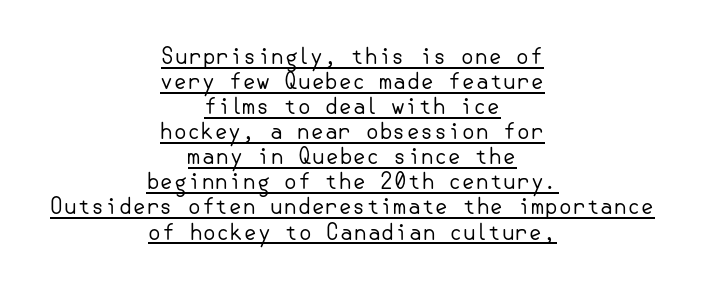
Q: Is the text bold? A: No.
Q: Is the text italic (slanted)? A: No, it is upright.
Q: Is the text underlined? A: Yes.
Q: How is the paragraph aligned? A: Centered.
Q: Is the spacing between letters normal or unusually wide? A: Normal.
Q: Is the spacing between lines tight, normal or loose? A: Tight.
